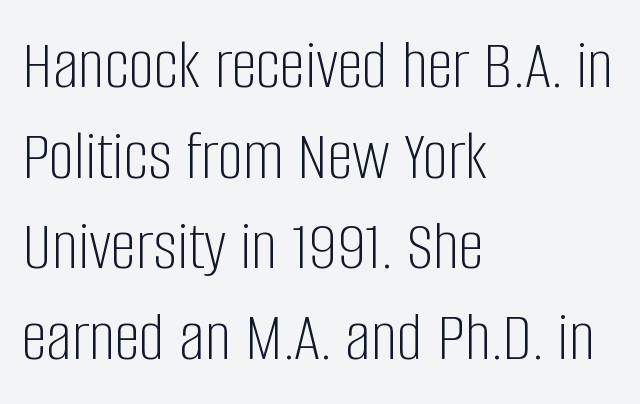
The image shows 72 px light, condensed sans-serif type, upright; set left-aligned, normal line spacing (1.26x), normal letter spacing, not underlined; low stroke contrast and a large x-height.
